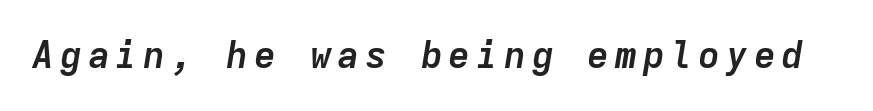
The image shows 37 px semibold type, italic (leaning right), monospaced; set not underlined; low stroke contrast and a medium x-height.
